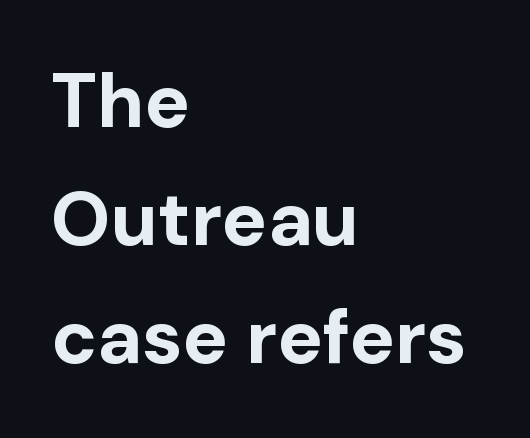
{"serif": "no", "italic": "no", "bold": "yes", "weight": "bold", "width": "normal", "stroke_contrast": "low", "x_height": "medium", "monospaced": "no", "underline": "no", "align": "left", "line_spacing": "normal", "line_spacing_ratio": 1.55, "letter_spacing": "normal", "letter_spacing_em": 0.0, "glyph_px": 76}
